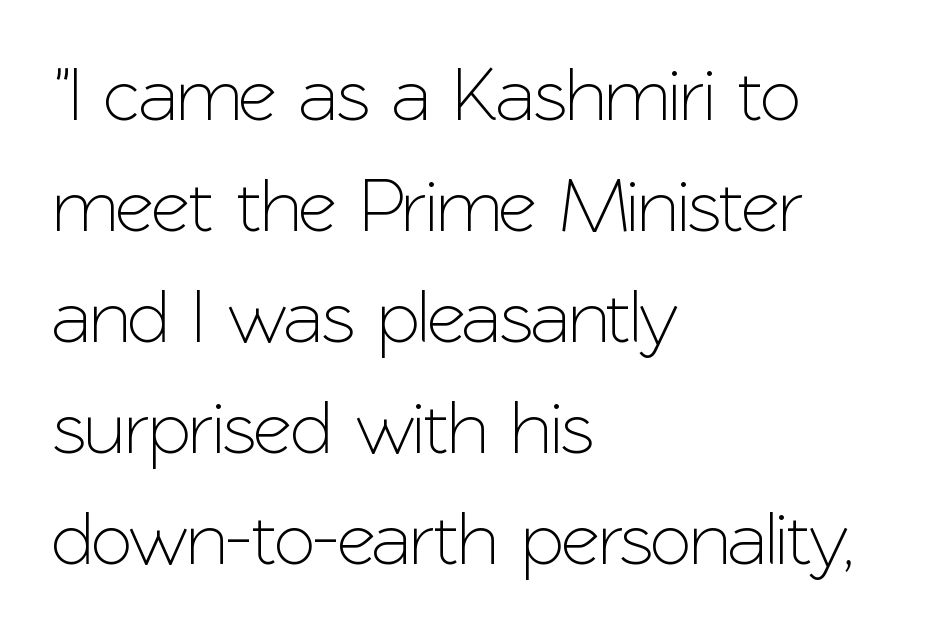
What's the leading like? Ordinary, nothing unusual. You could call the tracking neutral — neither tight nor loose. The rendering uses natural spacing where letterforms have individual widths. Just letters on the line, the space beneath them empty. Notice how the passage keeps a crisp vertical edge on the left only. Unlike italic type, these characters show no tilt at all.
